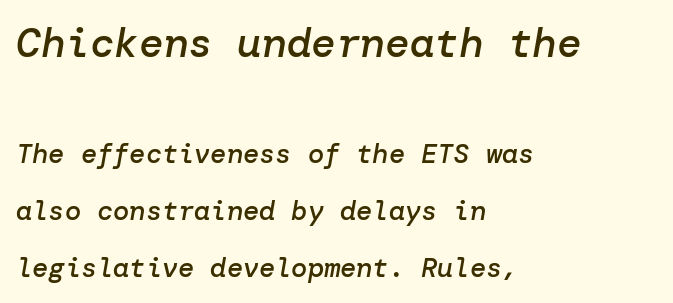
Q: Is the text bold? A: Semi-bold.
Q: Is the text italic (slanted)? A: Yes, it leans right by about 10 degrees.
Q: Is the text underlined? A: No.
Q: How is the paragraph aligned? A: Left-aligned.
Q: Is the spacing between letters normal or unusually wide? A: Normal.
Q: Is the spacing between lines tight, normal or loose? A: Loose.
Q: Which block of text is set in a larger size, the first (top) or the second (bottom)? A: The first (top) one.
Q: Width (condensed, normal, or wide)? A: Normal.
Q: Stroke contrast? A: Low.
Q: x-height? A: Medium.
